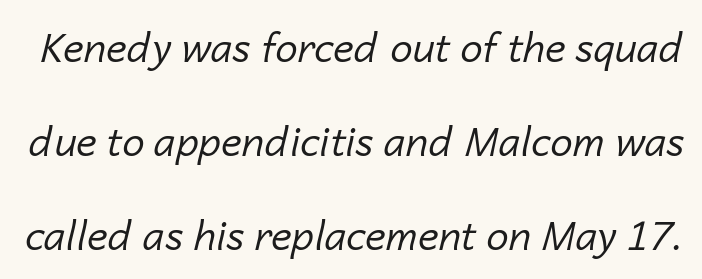
The image shows 40 px regular-weight type, italic (leaning right); set loose line spacing (2.35x), normal letter spacing, not underlined; low stroke contrast and a medium x-height.
